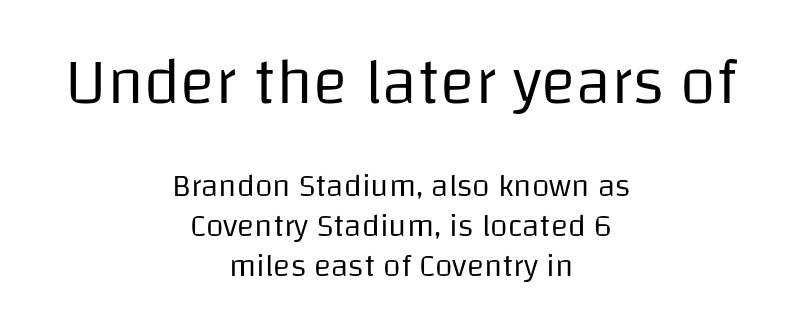
Does the type have serifs? No, each stem ends abruptly. The compositor balanced each line on the midline. Here the designer chose a conventional face with non-uniform glyph widths. The area under the type is left untouched.
